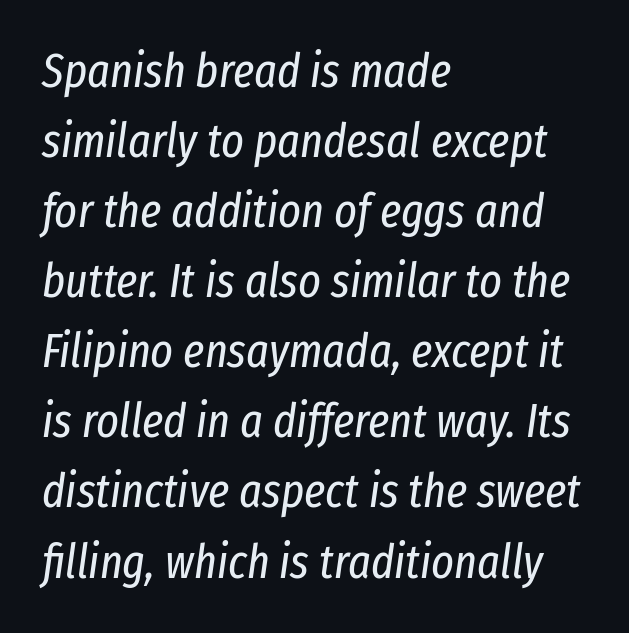
The image shows 48 px regular-weight, condensed type, italic (leaning right); set left-aligned, normal line spacing (1.46x), normal letter spacing, not underlined; low stroke contrast and a medium x-height.
